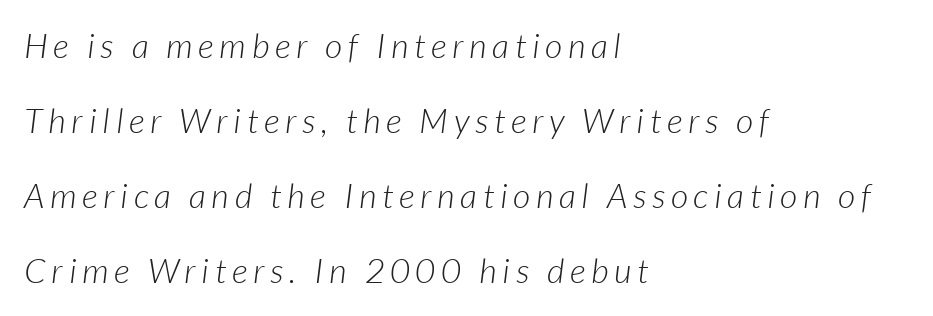
Honestly, there is no underline to notice here at all. Typeset ragged right — the left edge is the straight one. These lines are rendered in a variable-pitch font. Each new line begins a long way beneath the previous one. Characters are canted at an angle relative to the baseline's perpendicular.
